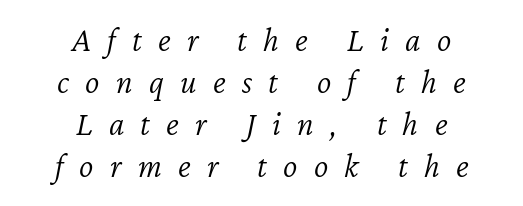
The image shows 34 px light type, italic (leaning right); set centered, line spacing 1.24x, unusually wide letter spacing (+0.48 em), not underlined; low stroke contrast and a medium x-height.
